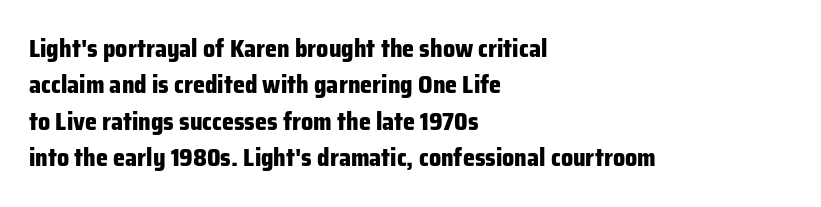
{"italic": "no", "bold": "yes", "underline": "no", "align": "left", "line_spacing": "normal", "line_spacing_ratio": 1.52, "letter_spacing": "normal", "letter_spacing_em": 0.0, "glyph_px": 24}
